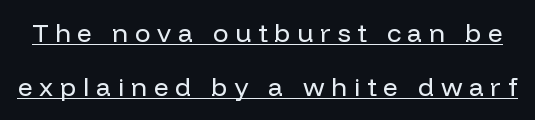
{"italic": "no", "bold": "no", "underline": "yes", "line_spacing": "loose", "line_spacing_ratio": 2.09, "letter_spacing": "wide", "letter_spacing_em": 0.26, "glyph_px": 26}
